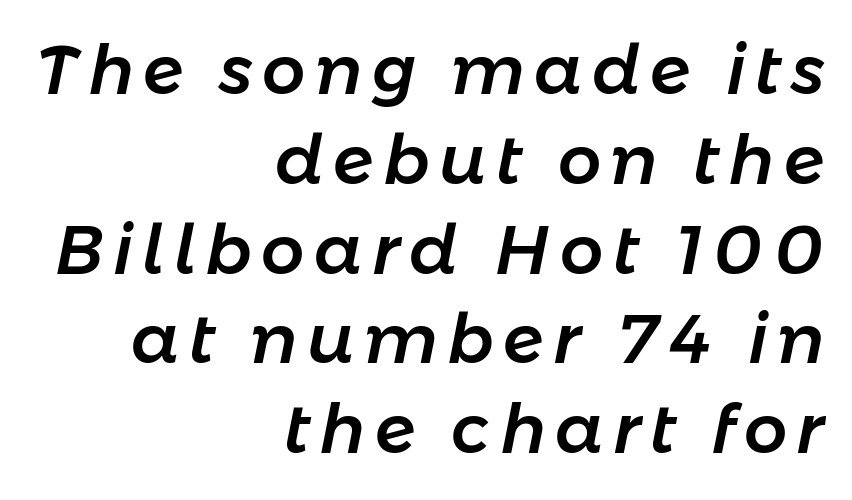
This is oblique type, the kind used for emphasis or titles. Each line ends at the same right margin while the left side varies. Check the space under the baseline: it is left empty. The block of text has a typical density, with ordinary space between rows. You could not count columns in this text — the font is proportionally spaced.
